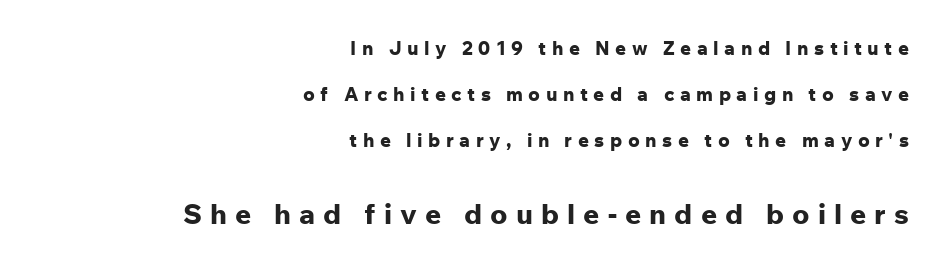
The face used here has the dense, thick strokes of a bold. The rendering anchors every line to the right-hand side. Nope, no serifs anywhere on these letters. The lettering holds an erect, upright posture throughout.
